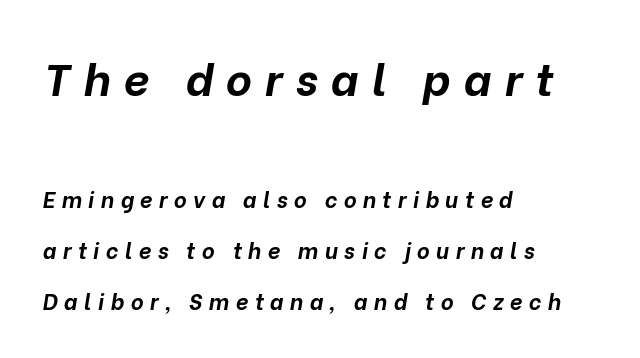
{"italic": "yes", "lean": "right", "slant_degrees": 10, "bold": "yes", "weight": "bold", "width": "normal", "stroke_contrast": "low", "x_height": "medium", "monospaced": "no", "underline": "no", "align": "left", "line_spacing": "loose", "line_spacing_ratio": 2.3, "letter_spacing": "wide", "letter_spacing_em": 0.29, "larger_block": "first", "size_ratio": 2.05, "glyph_px": 45}
